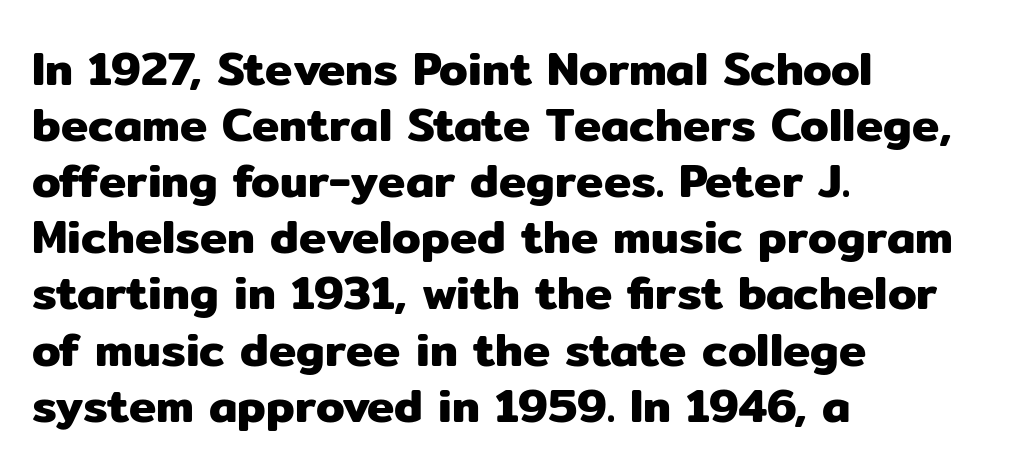
Q: Is the text italic (slanted)? A: No, it is upright.
Q: Is the typeface a serif or a sans-serif typeface? A: Sans-serif.
Q: Is the text underlined? A: No.
Q: How is the paragraph aligned? A: Left-aligned.
Q: Is the spacing between letters normal or unusually wide? A: Normal.
Q: Width (condensed, normal, or wide)? A: Normal.
Q: Stroke contrast? A: Low.
Q: x-height? A: Medium.
Q: Monospaced? A: No.
